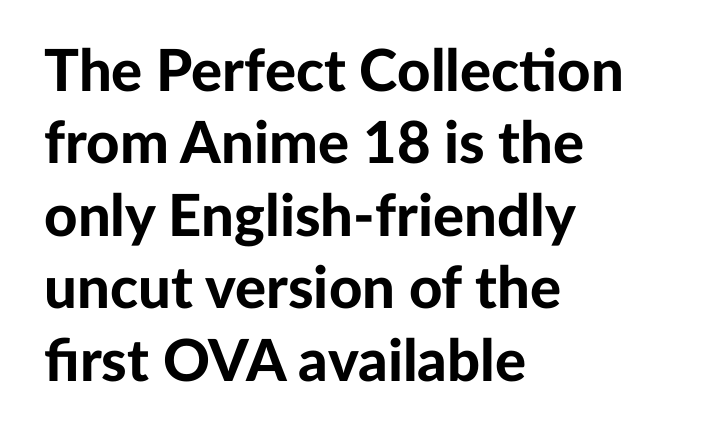
Q: Is the text bold? A: Yes.
Q: Is the text italic (slanted)? A: No, it is upright.
Q: Is the typeface a serif or a sans-serif typeface? A: Sans-serif.
Q: Is the text underlined? A: No.
Q: How is the paragraph aligned? A: Left-aligned.
Q: Is the spacing between letters normal or unusually wide? A: Normal.
Q: Is the spacing between lines tight, normal or loose? A: Normal.
Q: Width (condensed, normal, or wide)? A: Normal.
Q: Stroke contrast? A: Low.
Q: x-height? A: Medium.
Q: Monospaced? A: No.
